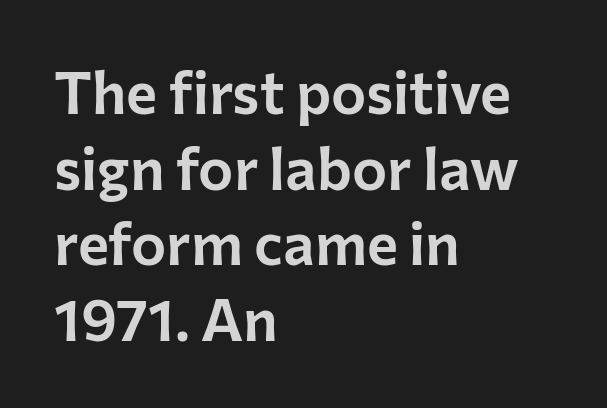
The image shows 59 px sans-serif type, upright; set left-aligned, normal line spacing (1.28x), normal letter spacing, not underlined; low stroke contrast and a medium x-height.
